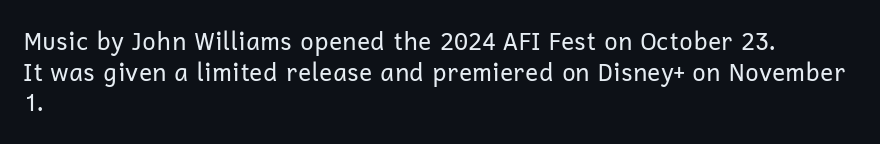
Is the type heavy? It reads as light-to-regular instead. Leftover space on each line is placed entirely after the last word. Characters follow at the spacing the type designer built in. The passage shown stacks its lines at a standard gap.
